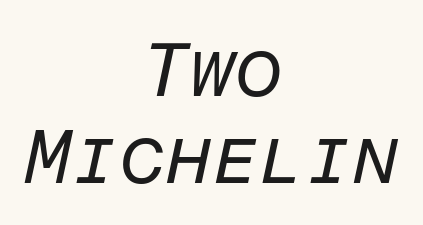
{"italic": "yes", "lean": "right", "slant_degrees": 12, "bold": "no", "weight": "regular", "width": "normal", "stroke_contrast": "low", "x_height": "medium", "monospaced": "yes", "underline": "no", "align": "center", "line_spacing": "tight", "line_spacing_ratio": 1.14, "letter_spacing": "normal", "letter_spacing_em": 0.0, "glyph_px": 76}
